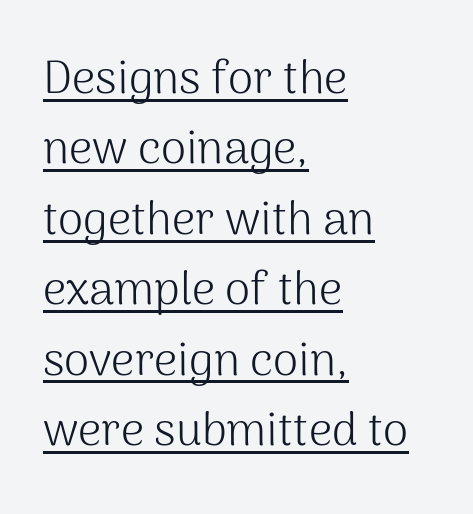
Q: Is the text bold? A: No.
Q: Is the text italic (slanted)? A: No, it is upright.
Q: Is the typeface a serif or a sans-serif typeface? A: Sans-serif.
Q: Is the text underlined? A: Yes.
Q: How is the paragraph aligned? A: Left-aligned.
Q: Is the spacing between letters normal or unusually wide? A: Normal.
Q: Is the spacing between lines tight, normal or loose? A: Normal.
Q: Width (condensed, normal, or wide)? A: Normal.
Q: Stroke contrast? A: Medium.
Q: x-height? A: Medium.
Q: Monospaced? A: No.
